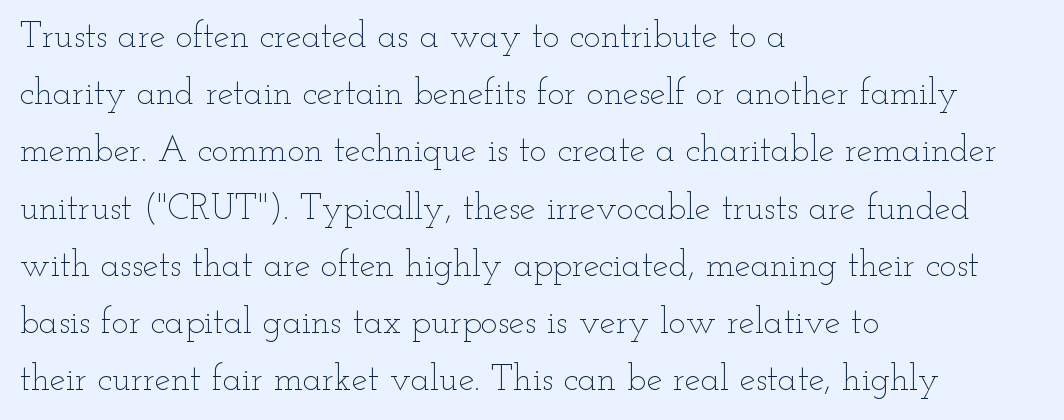
Compared with a centered layout, this one pins lines to the left instead. You could not count columns in this text — the font is proportionally spaced. The glyphs are unaccompanied by any horizontal stroke below them. The face used here is rendered with its standard letterfit. Vertical strokes here are truly vertical.
